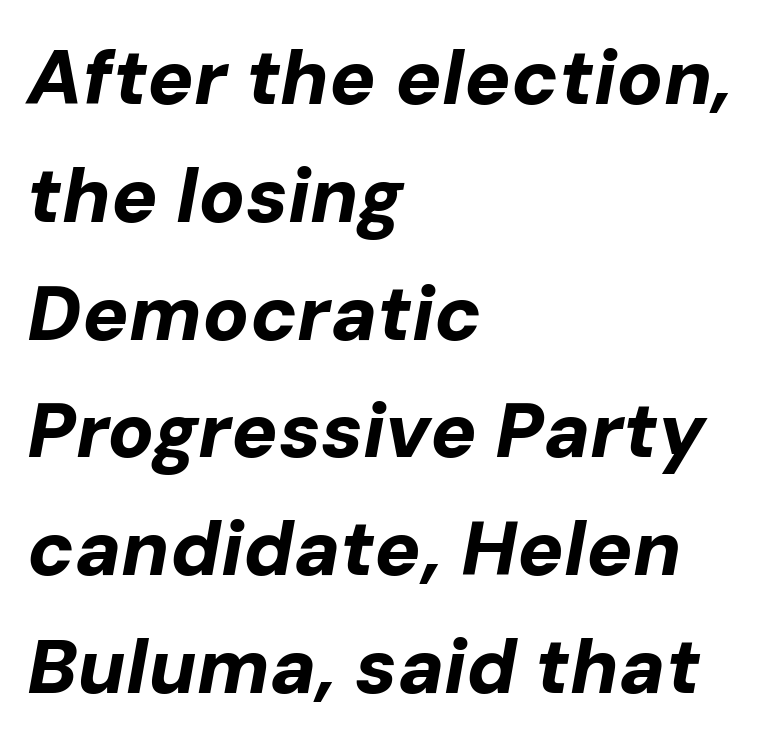
Q: Is the text bold? A: Yes.
Q: Is the text italic (slanted)? A: Yes, it leans right by about 10 degrees.
Q: Is the text underlined? A: No.
Q: How is the paragraph aligned? A: Left-aligned.
Q: Is the spacing between letters normal or unusually wide? A: Normal.
Q: Is the spacing between lines tight, normal or loose? A: Normal.
Q: Width (condensed, normal, or wide)? A: Normal.
Q: Stroke contrast? A: Low.
Q: x-height? A: Medium.
Q: Monospaced? A: No.
